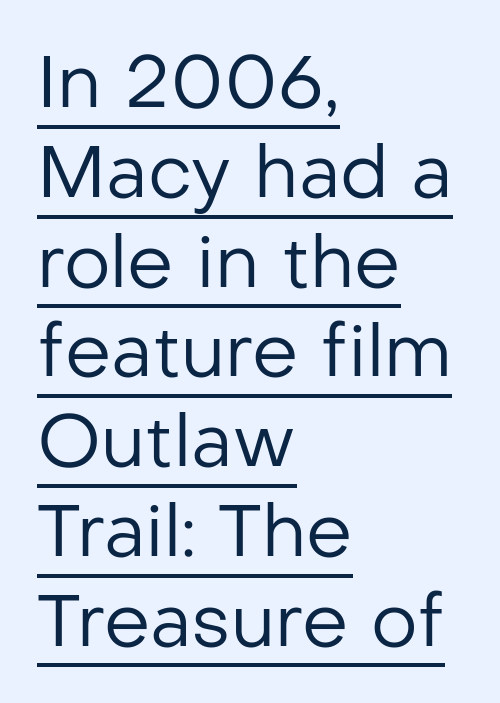
{"serif": "no", "italic": "no", "bold": "no", "weight": "regular", "width": "normal", "stroke_contrast": "low", "x_height": "medium", "monospaced": "no", "underline": "yes", "align": "left", "line_spacing_ratio": 1.23, "letter_spacing": "normal", "letter_spacing_em": 0.0, "glyph_px": 73}
